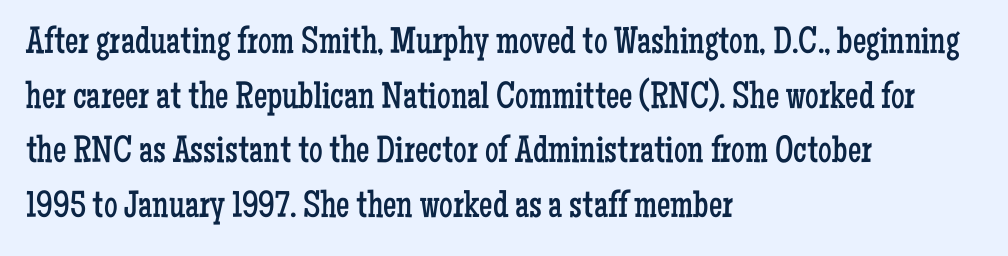
The image shows 38 px regular-weight, condensed serif type, upright; set left-aligned, normal line spacing (1.44x), normal letter spacing, not underlined; low stroke contrast and a medium x-height.
